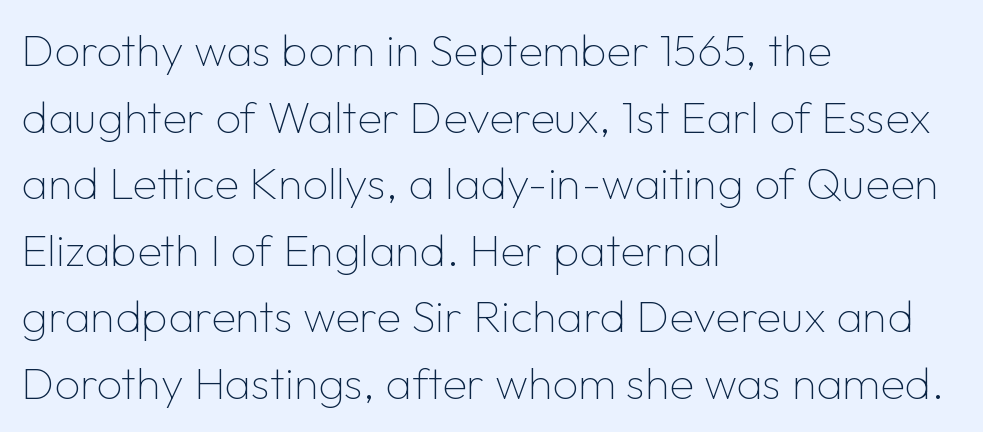
Stems and bowls with no extra thickness — not bold. Nobody drew a line under any word here. Which margin do the lines hug? The left one — the right edge is uneven. Letterform terminals end flat and unadorned throughout the passage. Every stem runs plumb, perpendicular to the baseline. Varying glyph widths throughout — classic text-font behaviour.
